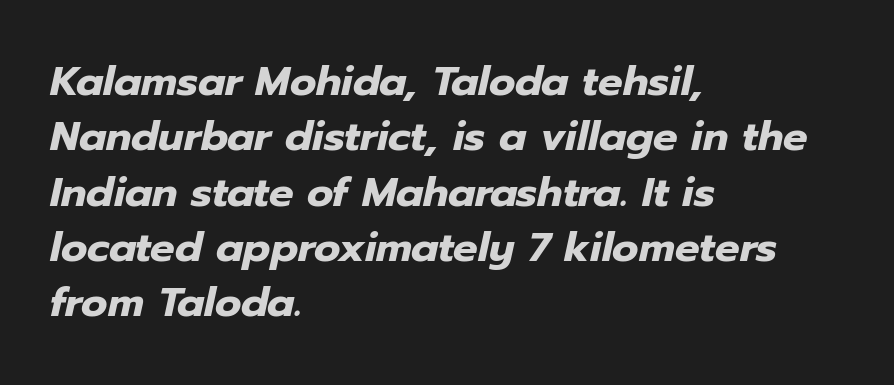
The image shows 41 px heavy type, italic (leaning right); set left-aligned, normal line spacing (1.35x), normal letter spacing, not underlined; low stroke contrast and a medium x-height.
